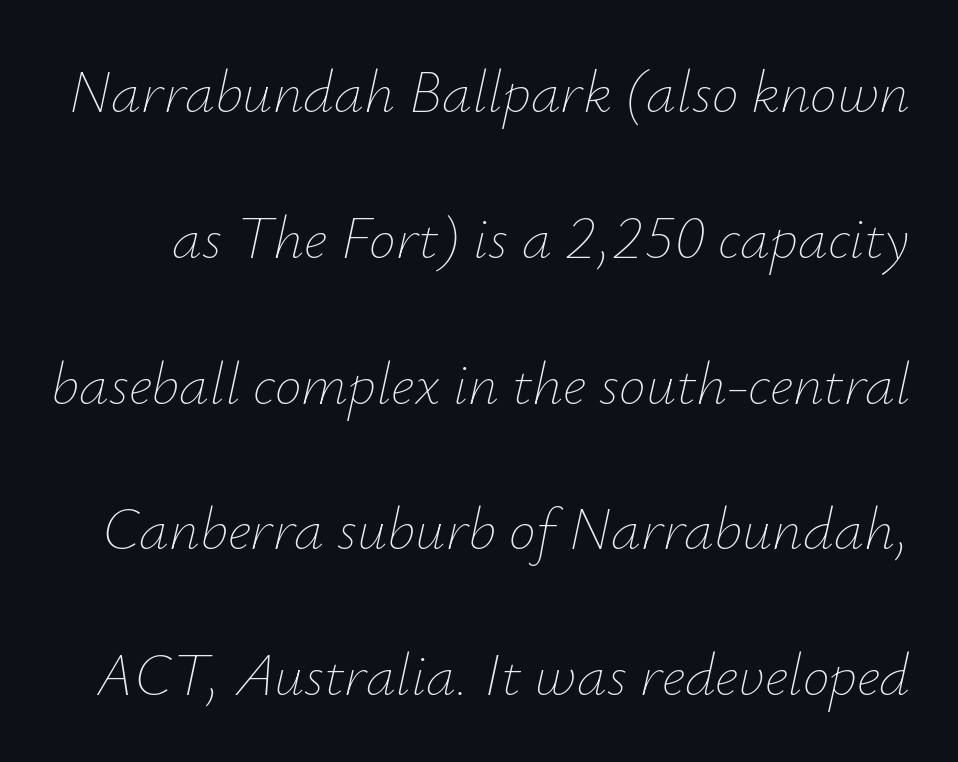
The image shows 60 px thin type, italic (leaning right); set loose line spacing (2.43x), normal letter spacing, not underlined; low stroke contrast and a small x-height.
